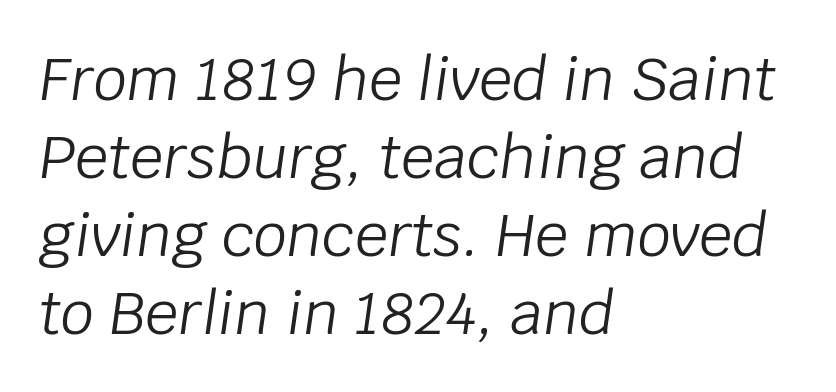
{"italic": "yes", "lean": "right", "slant_degrees": 8, "bold": "no", "weight": "light", "width": "normal", "stroke_contrast": "low", "x_height": "large", "monospaced": "no", "underline": "no", "align": "left", "line_spacing": "normal", "line_spacing_ratio": 1.32, "letter_spacing": "normal", "letter_spacing_em": 0.0, "glyph_px": 59}
